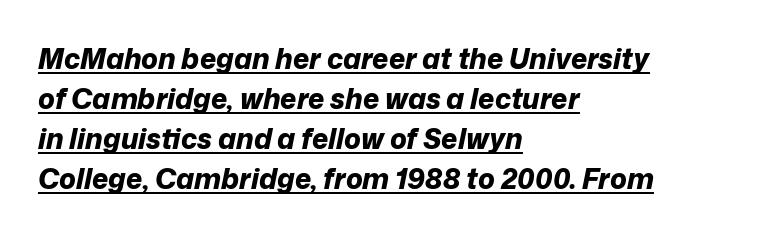
The image shows 28 px bold type, italic (leaning right); set left-aligned, normal line spacing (1.43x), normal letter spacing, underlined; low stroke contrast and a medium x-height.
